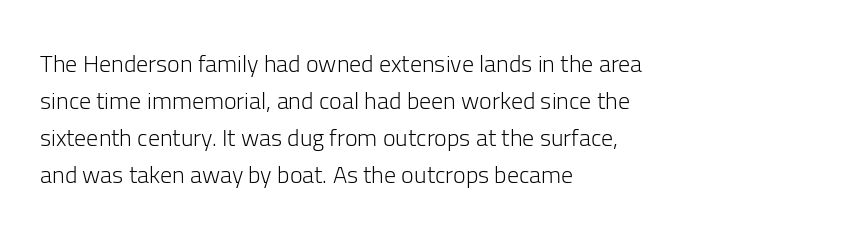
The image shows 24 px text type, upright; set left-aligned, normal line spacing (1.54x), normal letter spacing, not underlined.
